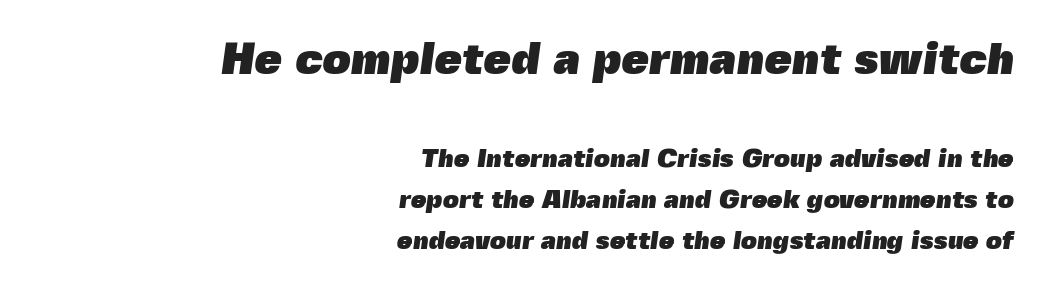
{"serif": "no", "bold": "yes", "weight": "heavy", "width": "normal", "x_height": "medium", "monospaced": "no", "underline": "no", "align": "right", "line_spacing": "normal", "line_spacing_ratio": 1.64, "letter_spacing": "normal", "letter_spacing_em": 0.0, "larger_block": "first", "size_ratio": 1.76, "glyph_px": 44}
